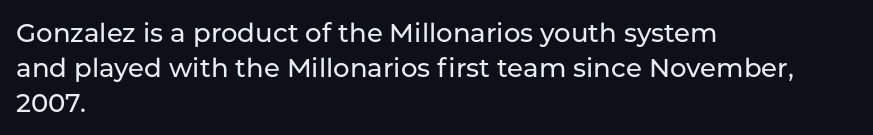
Q: Is the text italic (slanted)? A: No, it is upright.
Q: Is the text underlined? A: No.
Q: How is the paragraph aligned? A: Left-aligned.
Q: Is the spacing between letters normal or unusually wide? A: Normal.
Q: Is the spacing between lines tight, normal or loose? A: Normal.
